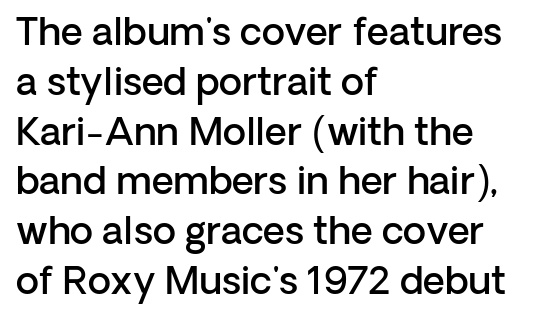
Q: Is the text bold? A: Semi-bold.
Q: Is the text italic (slanted)? A: No, it is upright.
Q: Is the typeface a serif or a sans-serif typeface? A: Sans-serif.
Q: Is the text underlined? A: No.
Q: How is the paragraph aligned? A: Left-aligned.
Q: Is the spacing between letters normal or unusually wide? A: Normal.
Q: Is the spacing between lines tight, normal or loose? A: Normal.
Q: Width (condensed, normal, or wide)? A: Normal.
Q: Stroke contrast? A: Low.
Q: x-height? A: Medium.
Q: Monospaced? A: No.
